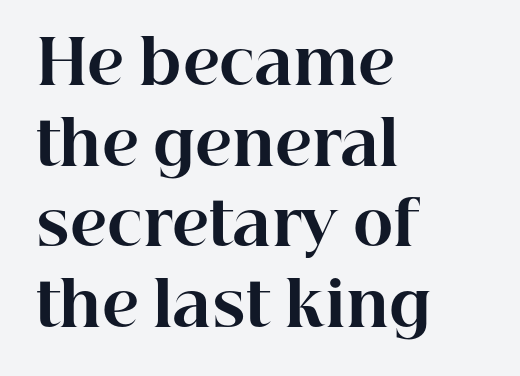
The image shows 61 px bold serif type, upright; set left-aligned, normal line spacing (1.32x), normal letter spacing, not underlined; high stroke contrast and a medium x-height.
